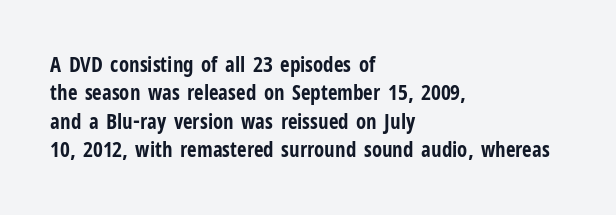
{"italic": "no", "bold": "yes", "underline": "no", "align": "left", "line_spacing": "normal", "line_spacing_ratio": 1.35, "letter_spacing": "normal", "letter_spacing_em": 0.0, "glyph_px": 21}
